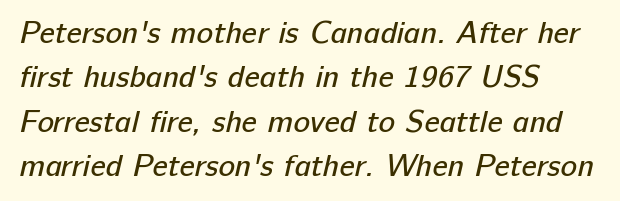
Vertical stems look standard width or narrower in stroke. A bare baseline throughout the passage. This rendering uses left alignment, leaving the right contour irregular. Does extra space separate the letters? No, they use regular spacing. The font family rendered here belongs to the sans-serif group. Leading: standard.
